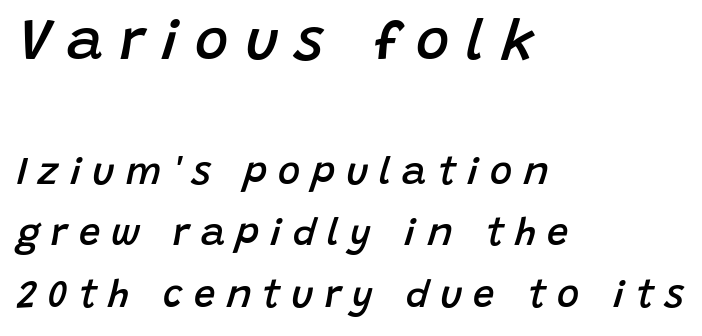
{"italic": "yes", "lean": "right", "slant_degrees": 15, "bold": "semi", "weight": "semibold", "width": "normal", "stroke_contrast": "low", "x_height": "large", "monospaced": "no", "underline": "no", "align": "left", "line_spacing": "normal", "line_spacing_ratio": 1.63, "letter_spacing": "wide", "letter_spacing_em": 0.29, "larger_block": "first", "size_ratio": 1.5, "glyph_px": 57}
